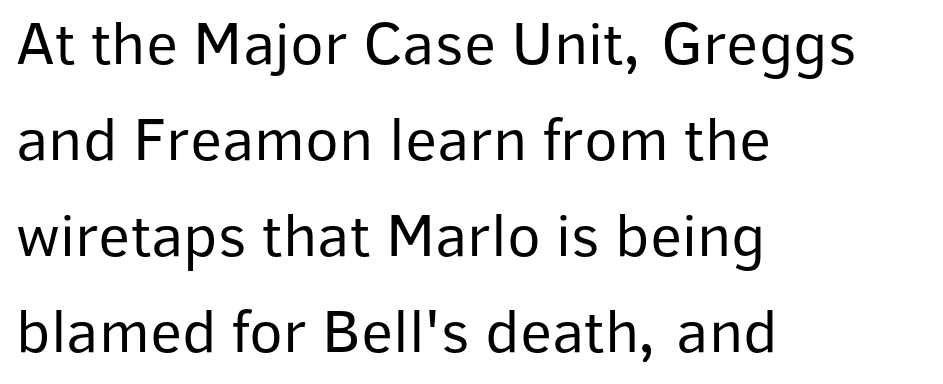
Varying glyph widths throughout — classic text-font behaviour. In terms of letterspacing, this is plain default setting. Every character sits straight up, as roman type does. Stroke terminals: plain, sans-serif. Casual observation: everything's shoved over to the left. Letters rest on an invisible, unmarked baseline.
